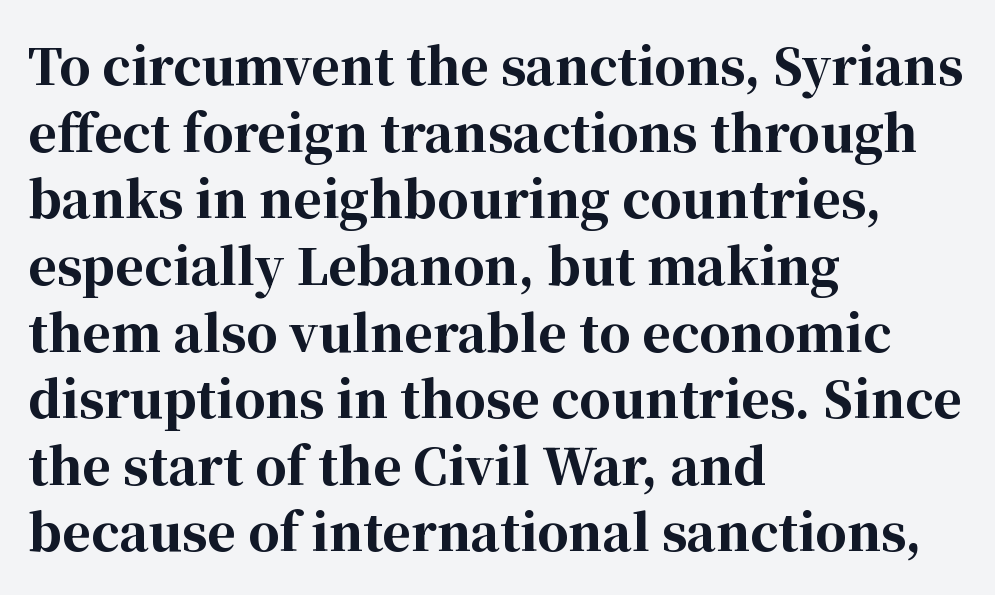
The image shows 49 px bold serif type, upright; set left-aligned, normal line spacing (1.36x), normal letter spacing, not underlined; high stroke contrast and a medium x-height.
